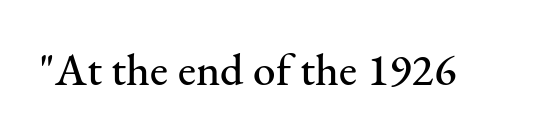
The image shows 45 px serif type, upright; set normal letter spacing, not underlined; medium stroke contrast and a small x-height.
